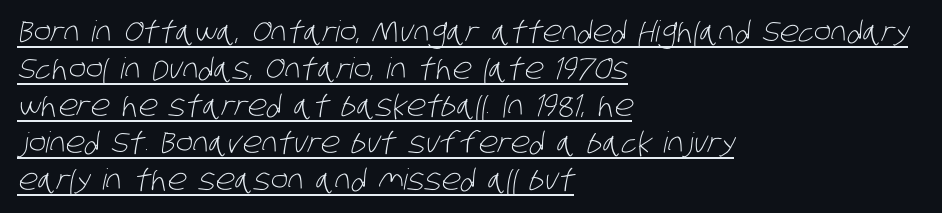
Nobody touched the tracking dial on this one. The face looks like a standard text weight, possibly lighter. Alignment: flush left. This block has exactly the height ordinary leading produces. Is there an underline? Yes — a line sits under the letters.
